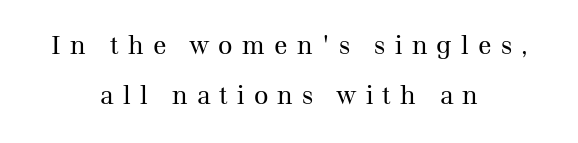
Q: Is the text bold? A: No.
Q: Is the text italic (slanted)? A: No, it is upright.
Q: Is the text underlined? A: No.
Q: How is the paragraph aligned? A: Centered.
Q: Is the spacing between letters normal or unusually wide? A: Unusually wide.
Q: Is the spacing between lines tight, normal or loose? A: Loose.
